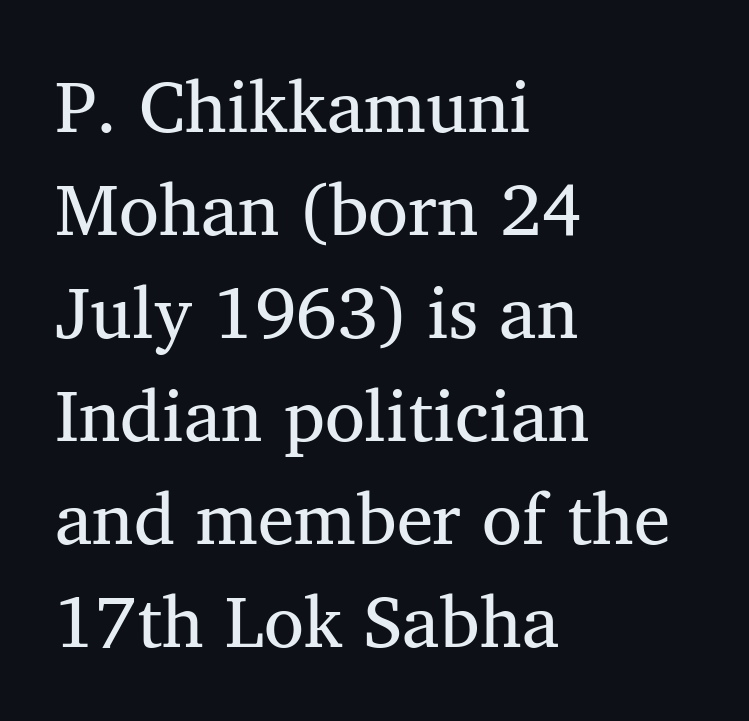
The image shows 73 px regular-weight serif type; set left-aligned, normal line spacing (1.41x), normal letter spacing, not underlined; medium stroke contrast and a medium x-height.
